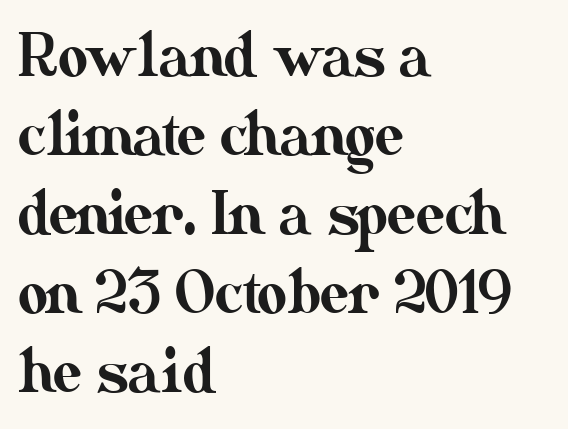
The image shows 58 px text type, upright; set left-aligned, normal line spacing (1.36x), normal letter spacing, not underlined; medium stroke contrast and a small x-height.
